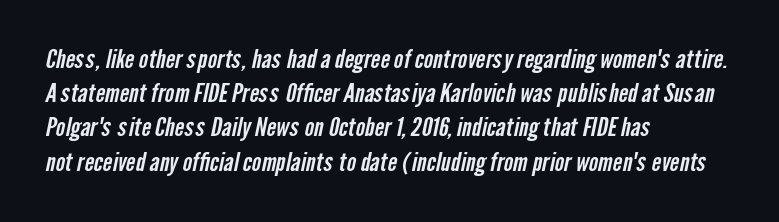
Q: Is the text underlined? A: No.
Q: How is the paragraph aligned? A: Left-aligned.
Q: Is the spacing between letters normal or unusually wide? A: Normal.
Q: Is the spacing between lines tight, normal or loose? A: Normal.
